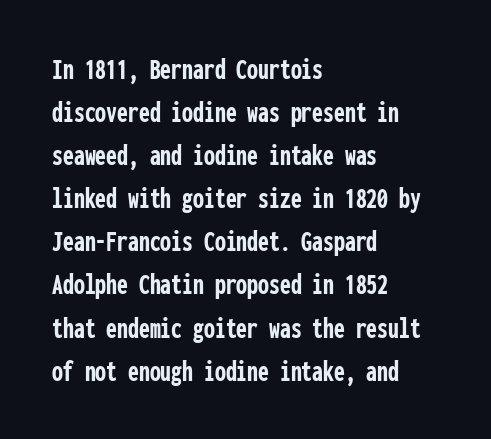
Vertical strokes here are truly vertical. Look at the stroke-to-counter ratio: heavy, a bold. Teacher's note: observe the even left margin — that is flush-left alignment. Standard letterfit; no display-style spreading of the glyphs. Is this a fixed-width face? Yes — each glyph sits in an identical cell. Successive baselines arrive at the customary interval.
